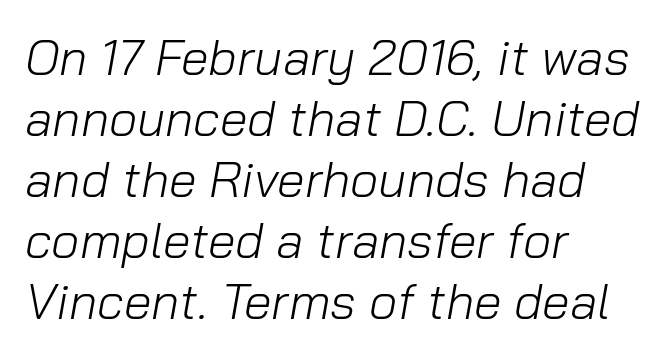
{"italic": "yes", "lean": "right", "slant_degrees": 10, "bold": "no", "weight": "light", "width": "normal", "stroke_contrast": "low", "x_height": "medium", "monospaced": "no", "underline": "no", "align": "left", "line_spacing_ratio": 1.22, "letter_spacing": "normal", "letter_spacing_em": 0.0, "glyph_px": 50}
